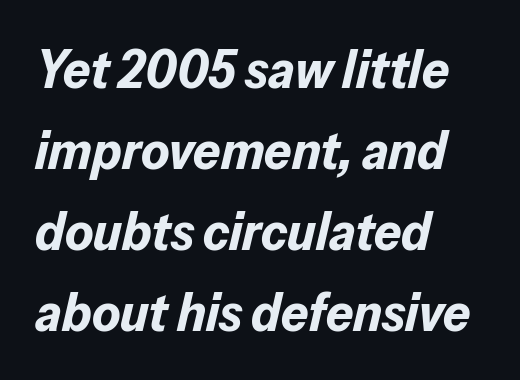
The image shows 54 px bold type, italic (leaning right); set left-aligned, normal line spacing (1.5x), normal letter spacing, not underlined; low stroke contrast and a medium x-height.
